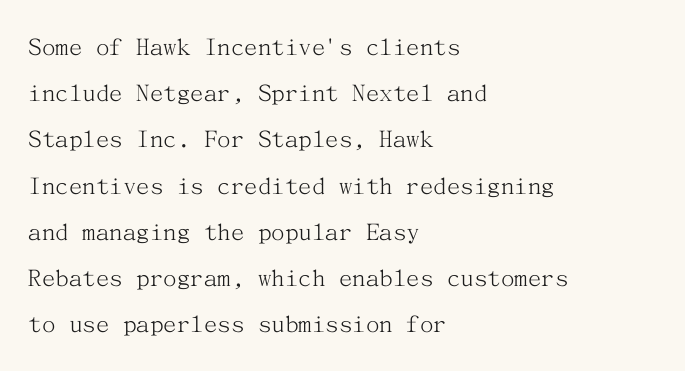
Q: Is the text bold? A: No.
Q: Is the text italic (slanted)? A: No, it is upright.
Q: Is the text underlined? A: No.
Q: How is the paragraph aligned? A: Left-aligned.
Q: Is the spacing between letters normal or unusually wide? A: Normal.
